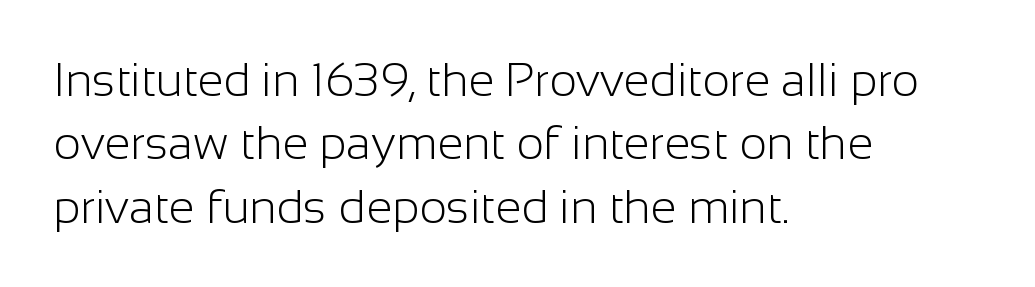
{"serif": "no", "italic": "no", "bold": "no", "weight": "light", "width": "normal", "stroke_contrast": "low", "x_height": "medium", "monospaced": "no", "underline": "no", "align": "left", "line_spacing": "normal", "line_spacing_ratio": 1.35, "letter_spacing": "normal", "letter_spacing_em": 0.0, "glyph_px": 47}
